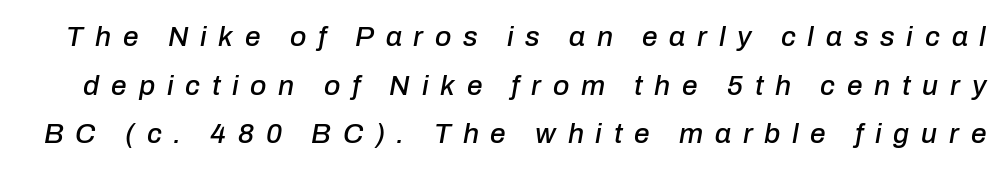
Proportional: the letters do not fall into vertical columns. The passage shown is not underscored anywhere. Looking at the ascenders, they clearly lean. Between one letter and the next there's a generous, obvious gap.
